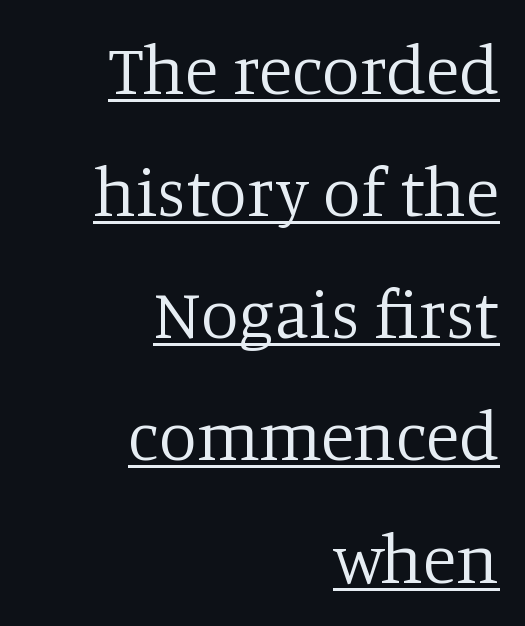
Q: Is the text bold? A: No.
Q: Is the text italic (slanted)? A: No, it is upright.
Q: Is the typeface a serif or a sans-serif typeface? A: Serif.
Q: Is the text underlined? A: Yes.
Q: How is the paragraph aligned? A: Right-aligned.
Q: Is the spacing between letters normal or unusually wide? A: Normal.
Q: Width (condensed, normal, or wide)? A: Normal.
Q: Stroke contrast? A: Low.
Q: x-height? A: Large.
Q: Monospaced? A: No.
